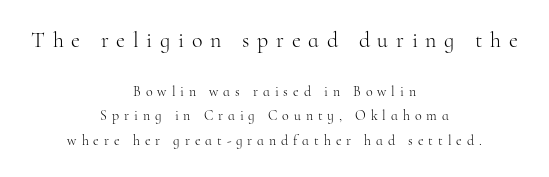
{"italic": "no", "bold": "no", "underline": "no", "align": "center", "line_spacing_ratio": 1.77, "letter_spacing": "wide", "letter_spacing_em": 0.35, "larger_block": "first", "size_ratio": 1.57, "glyph_px": 22}
